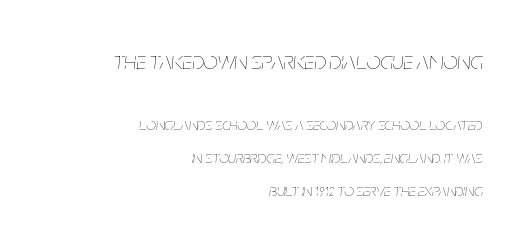
The image shows 25 px text type, italic (leaning right); set right-aligned, loose line spacing (1.93x), normal letter spacing, not underlined; the first (top) block is 1.47x larger.
